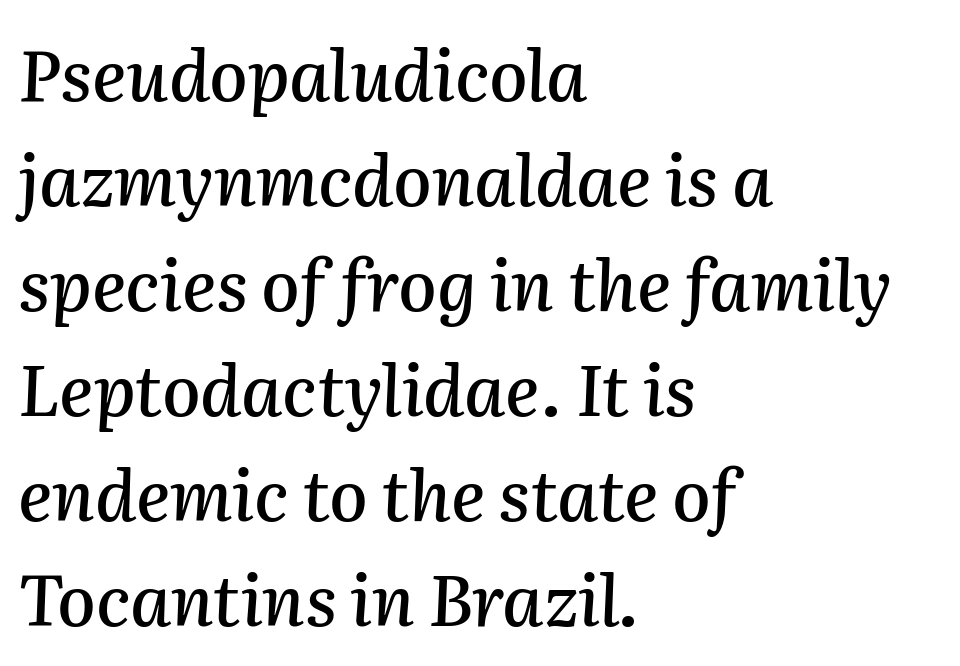
The face used here is proportionally spaced, like ordinary book or web type. The line texture is even and compact thanks to regular tracking. Line spacing here is normal. The glyphs are unaccompanied by any horizontal stroke below them. This sample uses an oblique cut, with every glyph tilted off the vertical. This sample is left-justified, so line endings fall wherever the words run out.
